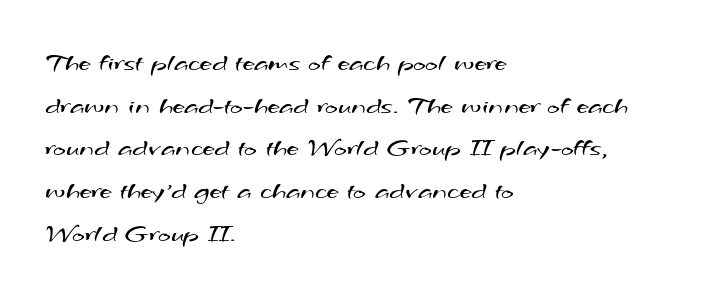
This rendering leaves character spacing at its baseline value. The space directly below the letters is spotless. Does the copy run flush right? No — it runs flush left. A typesetter would call this leading conventional body-copy spacing. Stems and bowls with no extra thickness — not bold.
